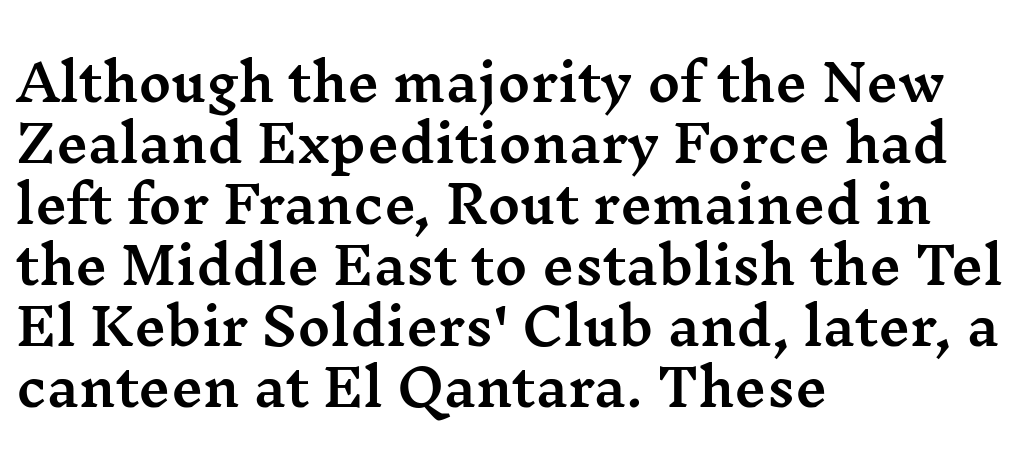
Q: Is the text italic (slanted)? A: No, it is upright.
Q: Is the typeface a serif or a sans-serif typeface? A: Serif.
Q: Is the text underlined? A: No.
Q: How is the paragraph aligned? A: Left-aligned.
Q: Is the spacing between letters normal or unusually wide? A: Normal.
Q: Width (condensed, normal, or wide)? A: Wide.
Q: Stroke contrast? A: Medium.
Q: x-height? A: Medium.
Q: Monospaced? A: No.
